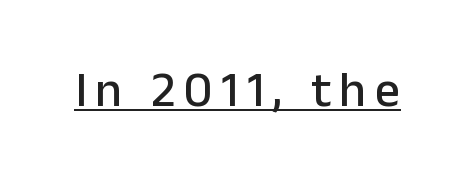
Think of a printed novel: that variable character pitch is what you see here. Ordinary non-slanted type is in use. This is sans-serif lettering, the kind often seen on screens and signage. The sample's only ornament is a line tracing under the words.
